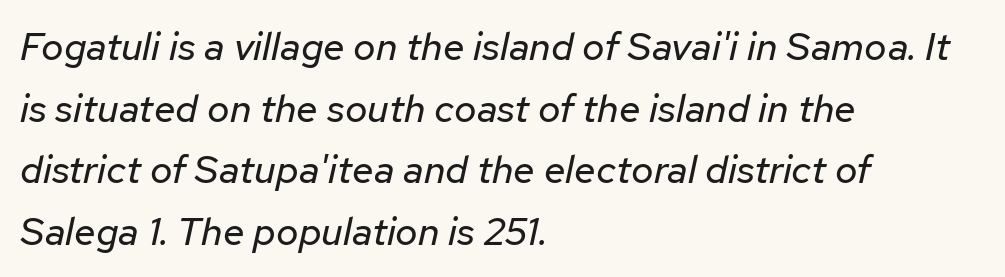
The image shows 39 px regular-weight type, italic (leaning right); set left-aligned, normal line spacing (1.58x), normal letter spacing, not underlined; low stroke contrast and a medium x-height.
